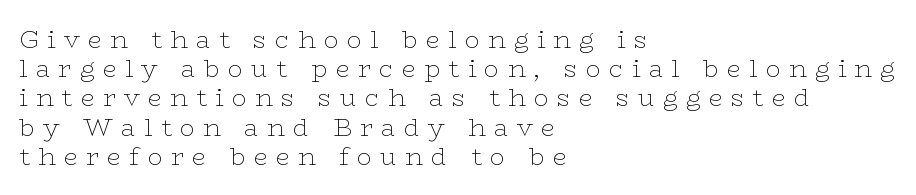
{"italic": "no", "bold": "no", "underline": "no", "align": "left", "line_spacing_ratio": 1.17, "letter_spacing": "wide", "letter_spacing_em": 0.33, "glyph_px": 25}
